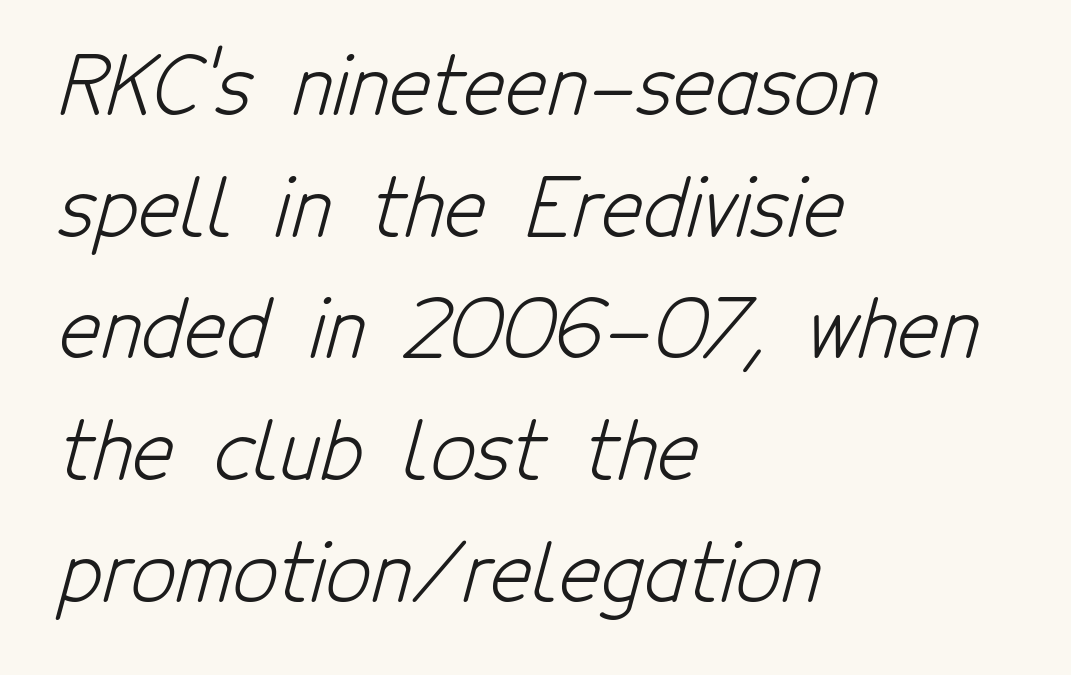
{"serif": "no", "bold": "no", "weight": "light", "width": "condensed", "stroke_contrast": "low", "x_height": "medium", "monospaced": "no", "underline": "no", "align": "left", "line_spacing": "normal", "line_spacing_ratio": 1.54, "letter_spacing": "normal", "letter_spacing_em": 0.0, "glyph_px": 79}
